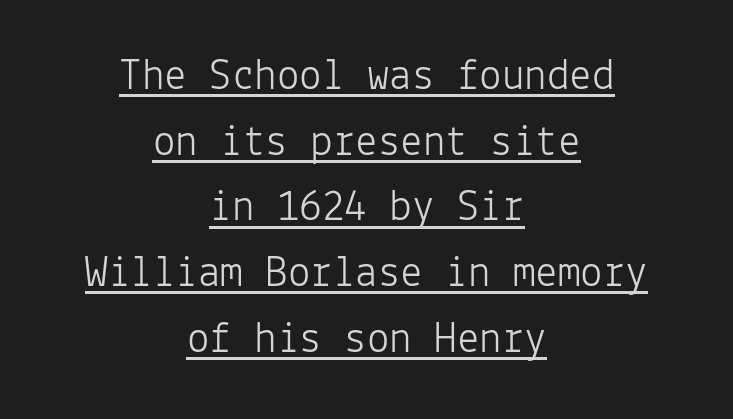
{"serif": "no", "italic": "no", "bold": "no", "weight": "light", "width": "normal", "stroke_contrast": "low", "x_height": "medium", "monospaced": "yes", "underline": "yes", "align": "center", "line_spacing": "normal", "line_spacing_ratio": 1.46, "letter_spacing": "normal", "letter_spacing_em": 0.0, "glyph_px": 45}
